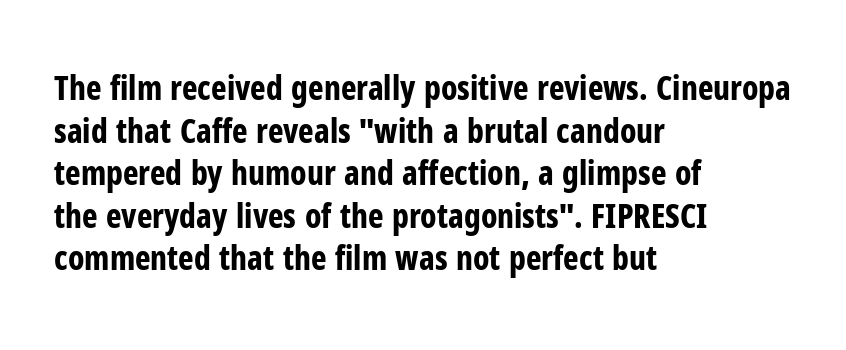
{"serif": "no", "italic": "no", "bold": "yes", "weight": "bold", "width": "condensed", "stroke_contrast": "low", "x_height": "medium", "monospaced": "no", "underline": "no", "align": "left", "line_spacing": "normal", "line_spacing_ratio": 1.29, "letter_spacing": "normal", "letter_spacing_em": 0.0, "glyph_px": 33}
